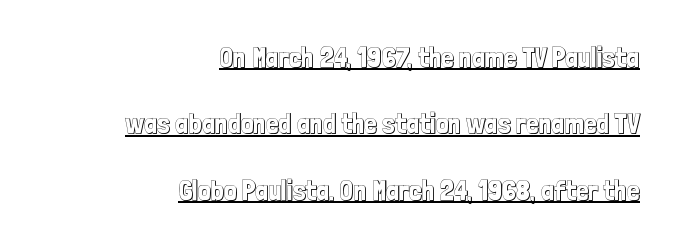
The image shows 28 px condensed type, upright; set right-aligned, loose line spacing (2.37x), normal letter spacing, underlined; a medium x-height.
